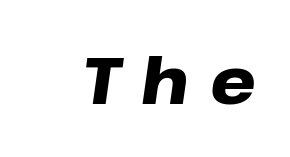
{"italic": "yes", "lean": "right", "slant_degrees": 8, "bold": "yes", "weight": "heavy", "width": "wide", "stroke_contrast": "low", "x_height": "medium", "monospaced": "no", "underline": "no", "letter_spacing": "wide", "letter_spacing_em": 0.32, "glyph_px": 65}
